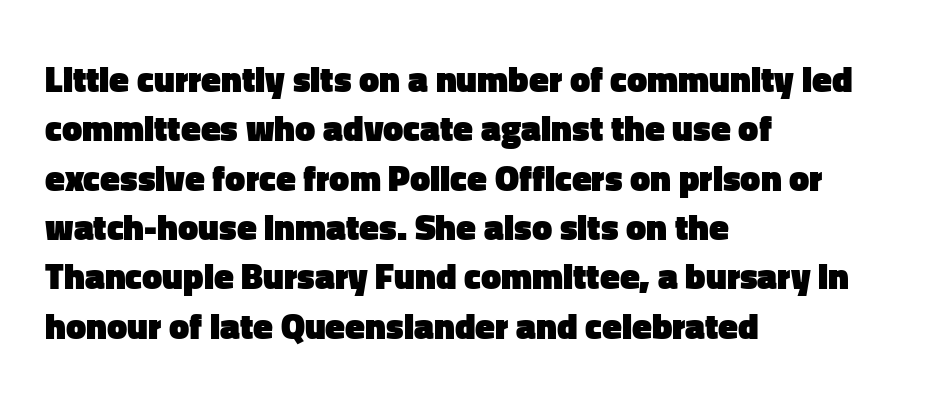
Q: Is the text bold? A: Yes.
Q: Is the text italic (slanted)? A: No, it is upright.
Q: Is the typeface a serif or a sans-serif typeface? A: Sans-serif.
Q: Is the text underlined? A: No.
Q: How is the paragraph aligned? A: Left-aligned.
Q: Is the spacing between letters normal or unusually wide? A: Normal.
Q: Is the spacing between lines tight, normal or loose? A: Normal.
Q: Width (condensed, normal, or wide)? A: Normal.
Q: Stroke contrast? A: Low.
Q: x-height? A: Medium.
Q: Monospaced? A: No.
